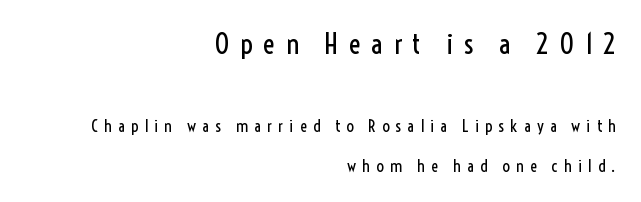
{"serif": "no", "italic": "no", "bold": "no", "weight": "regular", "width": "condensed", "x_height": "medium", "monospaced": "no", "underline": "no", "align": "right", "line_spacing": "loose", "line_spacing_ratio": 2.32, "letter_spacing": "wide", "letter_spacing_em": 0.34, "larger_block": "first", "size_ratio": 1.71, "glyph_px": 29}
